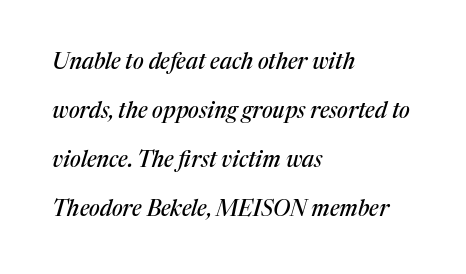
The image shows 22 px text type, italic (leaning right); set left-aligned, loose line spacing (2.22x), normal letter spacing, not underlined.
